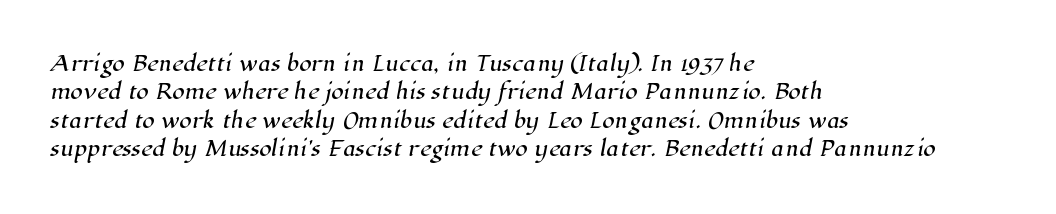
Q: Is the text underlined? A: No.
Q: How is the paragraph aligned? A: Left-aligned.
Q: Is the spacing between letters normal or unusually wide? A: Normal.
Q: Is the spacing between lines tight, normal or loose? A: Normal.
